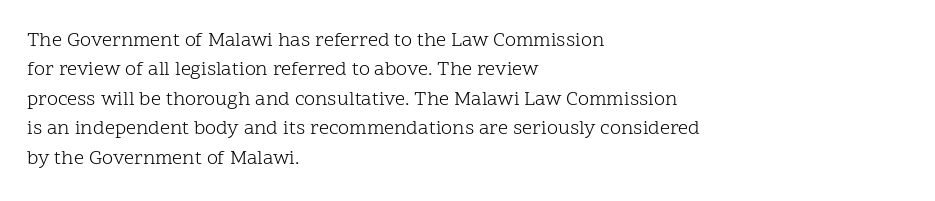
The image shows 20 px text type, upright; set left-aligned, normal line spacing (1.47x), normal letter spacing, not underlined.
